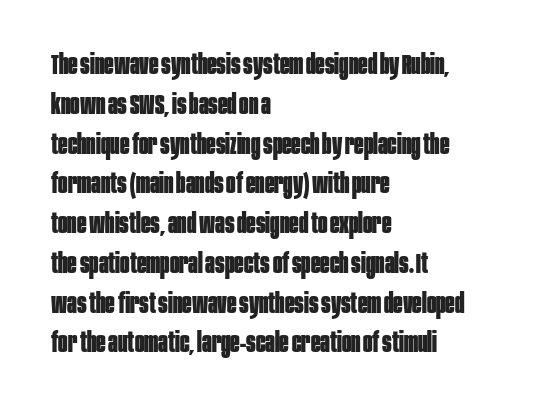
The image shows 28 px bold, condensed sans-serif type, upright; set left-aligned, normal line spacing (1.42x), normal letter spacing, not underlined; low stroke contrast and a large x-height.
